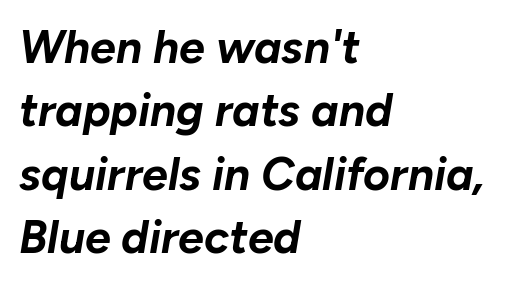
Students, note that the glyphs here touch the page at normal intervals. Compared with a centered layout, this one pins lines to the left instead. If you measured baseline to baseline, you'd find a middling distance. The strip under each line holds only bare page. Proportional: the letters do not fall into vertical columns. The axis of the letterforms is tilted away from vertical.
